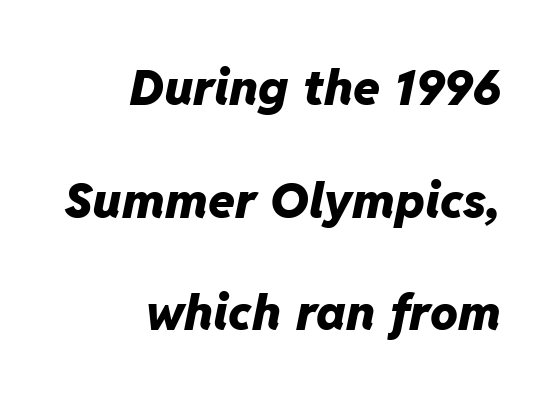
Q: Is the text bold? A: Yes.
Q: Is the text italic (slanted)? A: Yes, it leans right by about 11 degrees.
Q: Is the text underlined? A: No.
Q: How is the paragraph aligned? A: Right-aligned.
Q: Is the spacing between letters normal or unusually wide? A: Normal.
Q: Is the spacing between lines tight, normal or loose? A: Loose.
Q: Width (condensed, normal, or wide)? A: Normal.
Q: Stroke contrast? A: Low.
Q: x-height? A: Medium.
Q: Monospaced? A: No.
